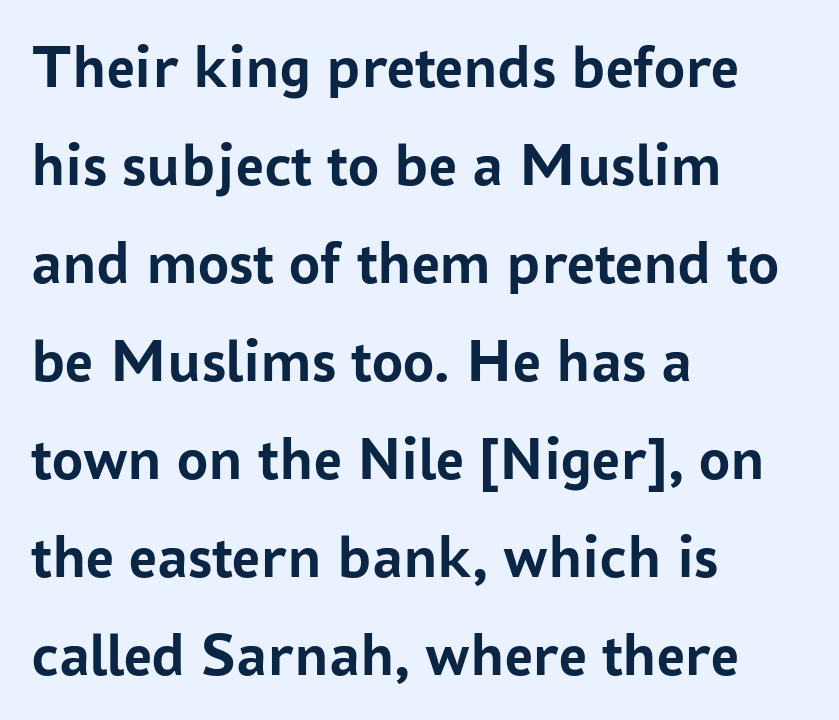
Q: Is the text bold? A: Yes.
Q: Is the text italic (slanted)? A: No, it is upright.
Q: Is the typeface a serif or a sans-serif typeface? A: Sans-serif.
Q: Is the text underlined? A: No.
Q: How is the paragraph aligned? A: Left-aligned.
Q: Is the spacing between letters normal or unusually wide? A: Normal.
Q: Is the spacing between lines tight, normal or loose? A: Normal.
Q: Width (condensed, normal, or wide)? A: Normal.
Q: Stroke contrast? A: Low.
Q: x-height? A: Medium.
Q: Monospaced? A: No.
